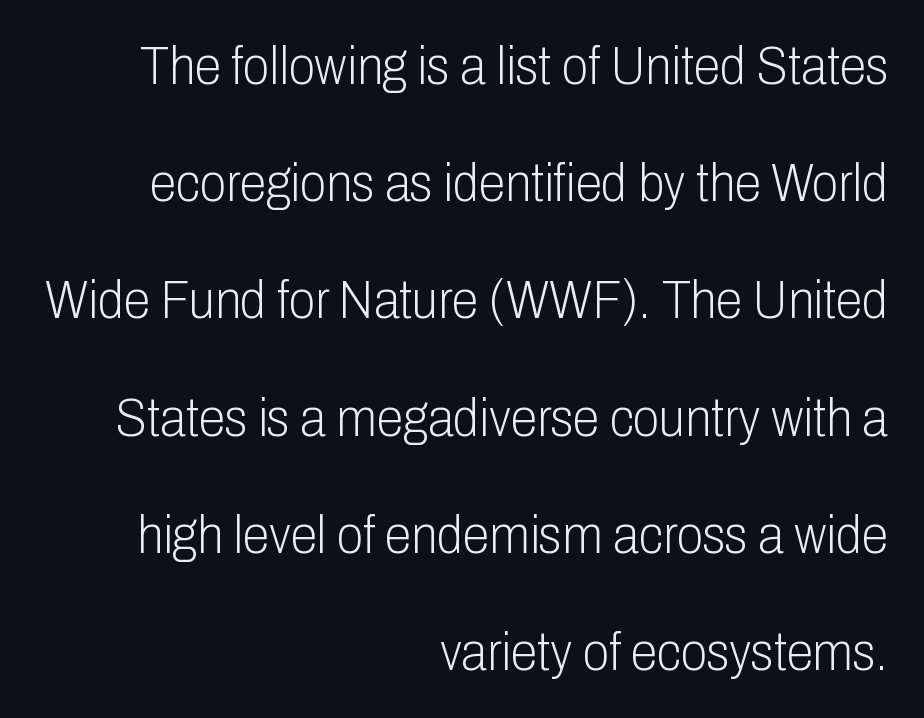
{"serif": "no", "italic": "no", "bold": "no", "weight": "light", "width": "condensed", "stroke_contrast": "low", "x_height": "medium", "monospaced": "no", "underline": "no", "align": "right", "line_spacing": "loose", "line_spacing_ratio": 2.17, "letter_spacing": "normal", "letter_spacing_em": 0.0, "glyph_px": 54}
